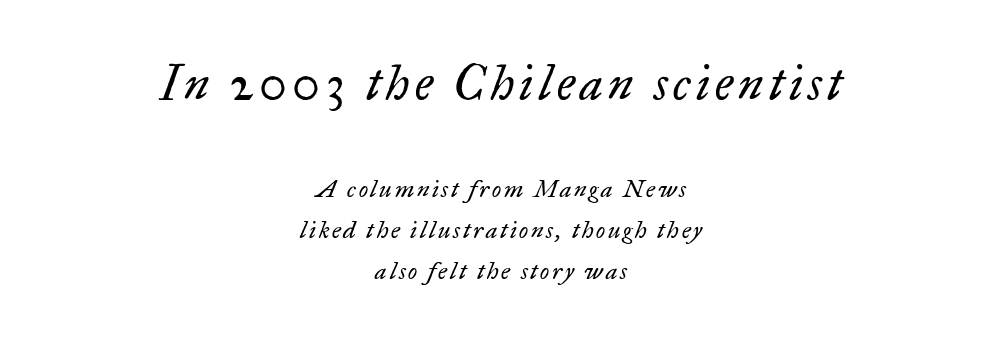
Q: Is the text bold? A: No.
Q: Is the text italic (slanted)? A: Yes, it leans right by about 17 degrees.
Q: Is the typeface a serif or a sans-serif typeface? A: Serif.
Q: Is the text underlined? A: No.
Q: How is the paragraph aligned? A: Centered.
Q: Is the spacing between lines tight, normal or loose? A: Normal.
Q: Which block of text is set in a larger size, the first (top) or the second (bottom)? A: The first (top) one.
Q: Width (condensed, normal, or wide)? A: Normal.
Q: Stroke contrast? A: Low.
Q: x-height? A: Small.
Q: Monospaced? A: No.
